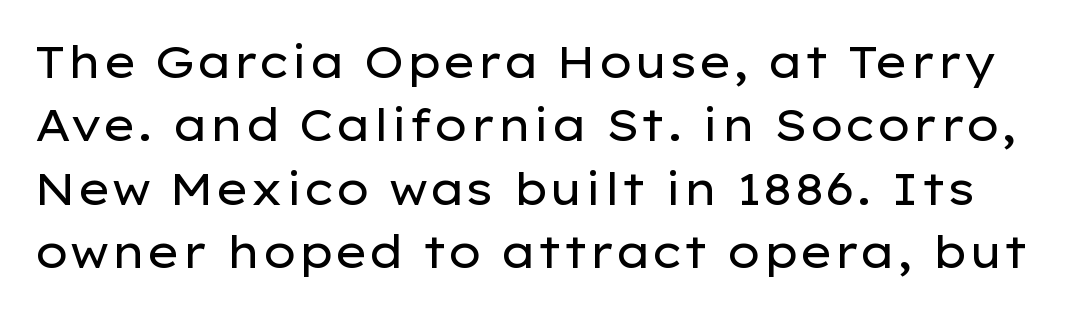
You could not count columns in this text — the font is proportionally spaced. Only glyphs here, with clear space below each row. The typeface chosen for these lines omits serifs. Stem width sits at or under what a default text font uses. Reading down the column, the eye jumps a familiar distance to each next line. Do the letters lean? They stand straight.
